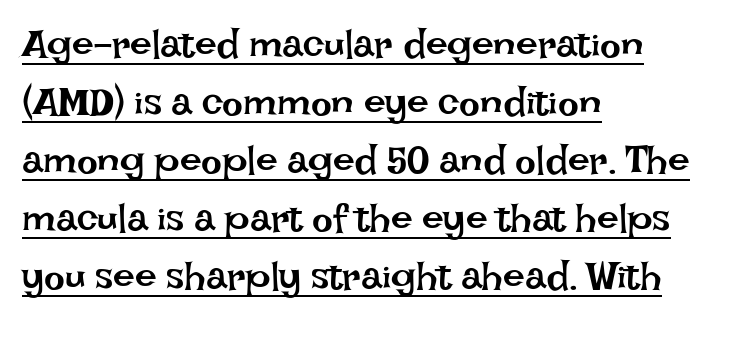
Q: Is the text bold? A: No.
Q: Is the text italic (slanted)? A: No, it is upright.
Q: Is the text underlined? A: Yes.
Q: How is the paragraph aligned? A: Left-aligned.
Q: Is the spacing between letters normal or unusually wide? A: Normal.
Q: Is the spacing between lines tight, normal or loose? A: Normal.
Q: Width (condensed, normal, or wide)? A: Normal.
Q: Stroke contrast? A: Low.
Q: x-height? A: Large.
Q: Monospaced? A: No.
